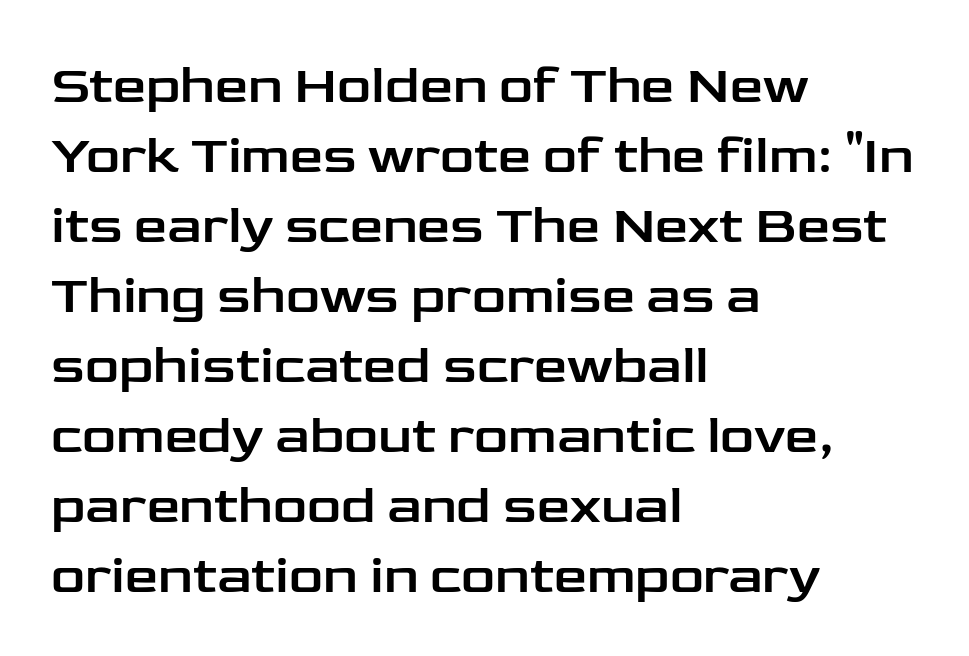
Line starts are locked; line ends wander. Unlike italic type, these characters show no tilt at all. A typesetter would call this zero additional tracking. The glyphs in this specimen are sans serif. Check under the words: just untouched page.
